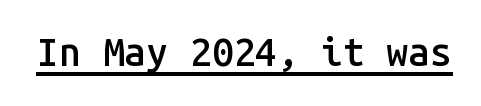
Q: Is the text bold? A: Semi-bold.
Q: Is the text italic (slanted)? A: No, it is upright.
Q: Is the typeface a serif or a sans-serif typeface? A: Sans-serif.
Q: Is the text underlined? A: Yes.
Q: Is the spacing between letters normal or unusually wide? A: Normal.
Q: Width (condensed, normal, or wide)? A: Normal.
Q: Stroke contrast? A: Low.
Q: x-height? A: Medium.
Q: Monospaced? A: Yes.
